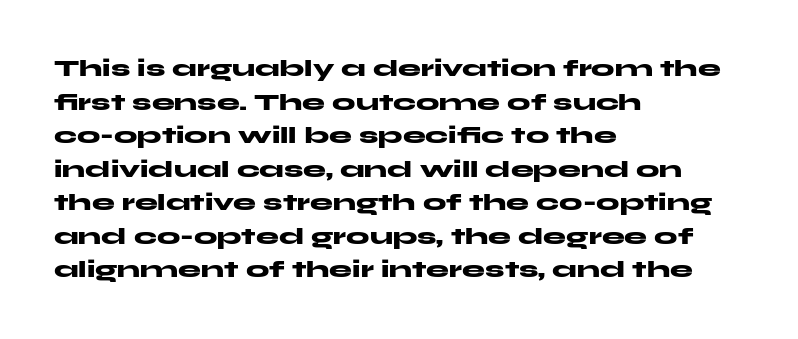
{"italic": "no", "bold": "yes", "underline": "no", "align": "left", "line_spacing": "normal", "line_spacing_ratio": 1.46, "letter_spacing": "normal", "letter_spacing_em": 0.0, "glyph_px": 23}
